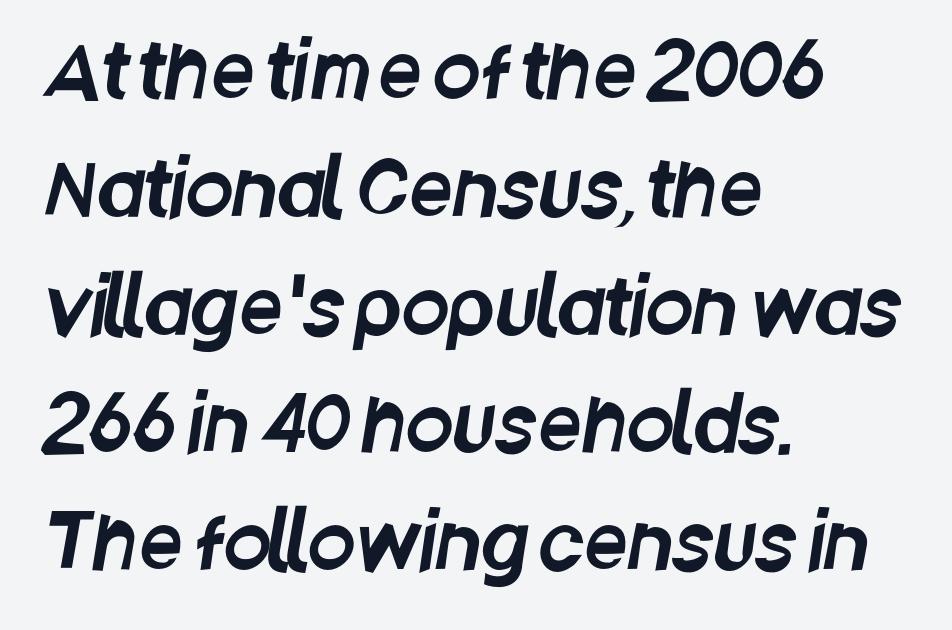
The type family on display is of the sans-serif kind. The rendering uses a moderate line-height, typical for paragraphs. Descender tails drop into unmarked territory. Where is the straight margin? On the left. In terms of letterspacing, this is plain default setting.
